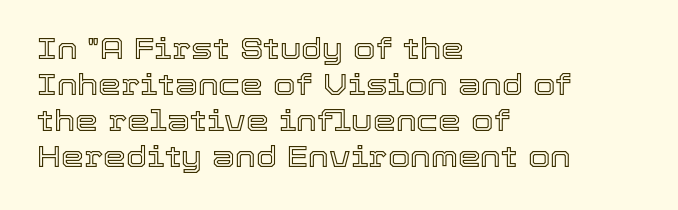
The image shows 29 px text type, upright; set left-aligned, line spacing 1.24x, normal letter spacing, not underlined; a medium x-height.
